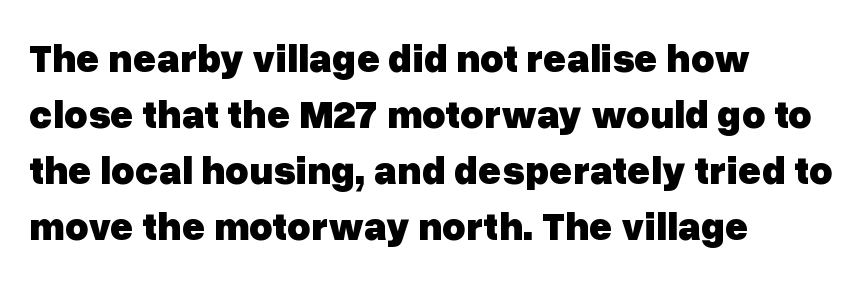
Grotesque or geometric, the face here clearly has no serifs. Look at the stroke-to-counter ratio: heavy, a bold. This sample has the flowing, uneven cadence of proportional lettering. Clear beneath every line of the passage.
